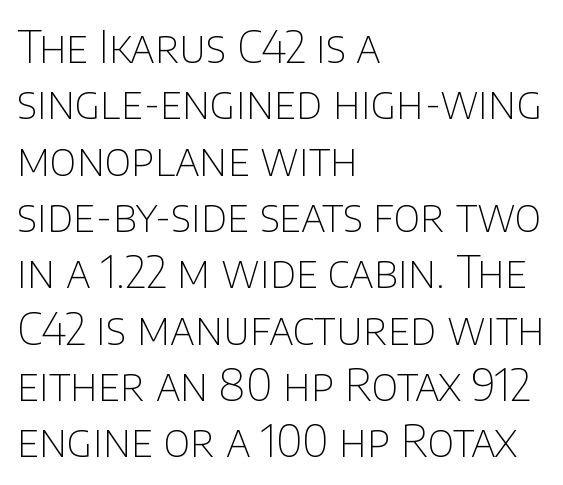
The image shows 44 px thin sans-serif type, upright; set left-aligned, normal line spacing (1.28x), normal letter spacing, not underlined; low stroke contrast and a large x-height.
